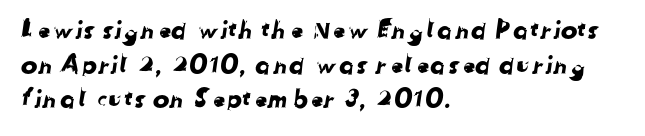
Q: Is the text underlined? A: No.
Q: How is the paragraph aligned? A: Left-aligned.
Q: Is the spacing between letters normal or unusually wide? A: Normal.
Q: Is the spacing between lines tight, normal or loose? A: Normal.
